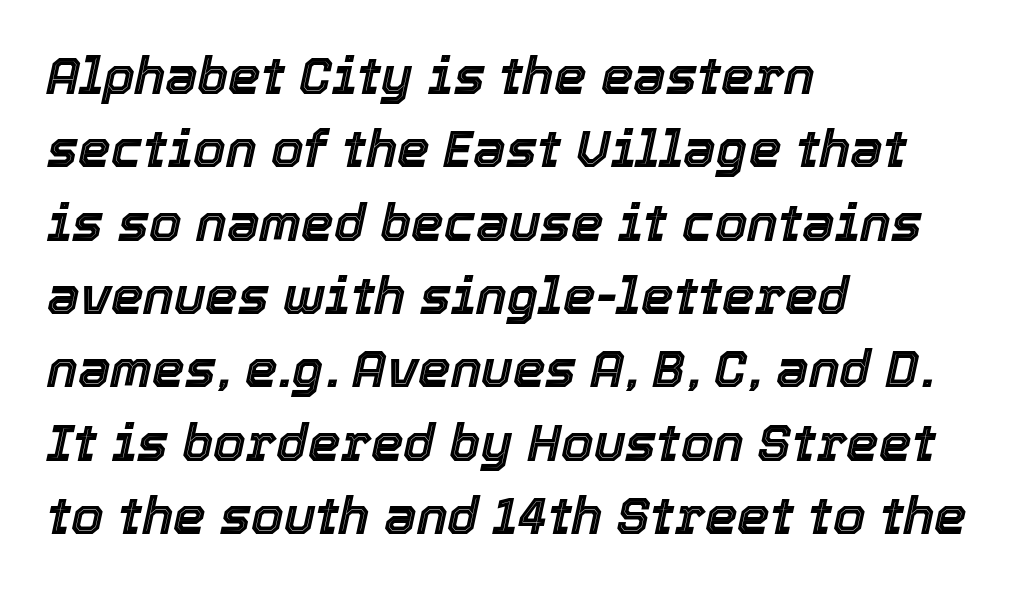
{"italic": "yes", "lean": "right", "slant_degrees": 12, "width": "normal", "x_height": "medium", "monospaced": "no", "underline": "no", "align": "left", "line_spacing": "normal", "line_spacing_ratio": 1.41, "letter_spacing": "normal", "letter_spacing_em": 0.0, "glyph_px": 52}
